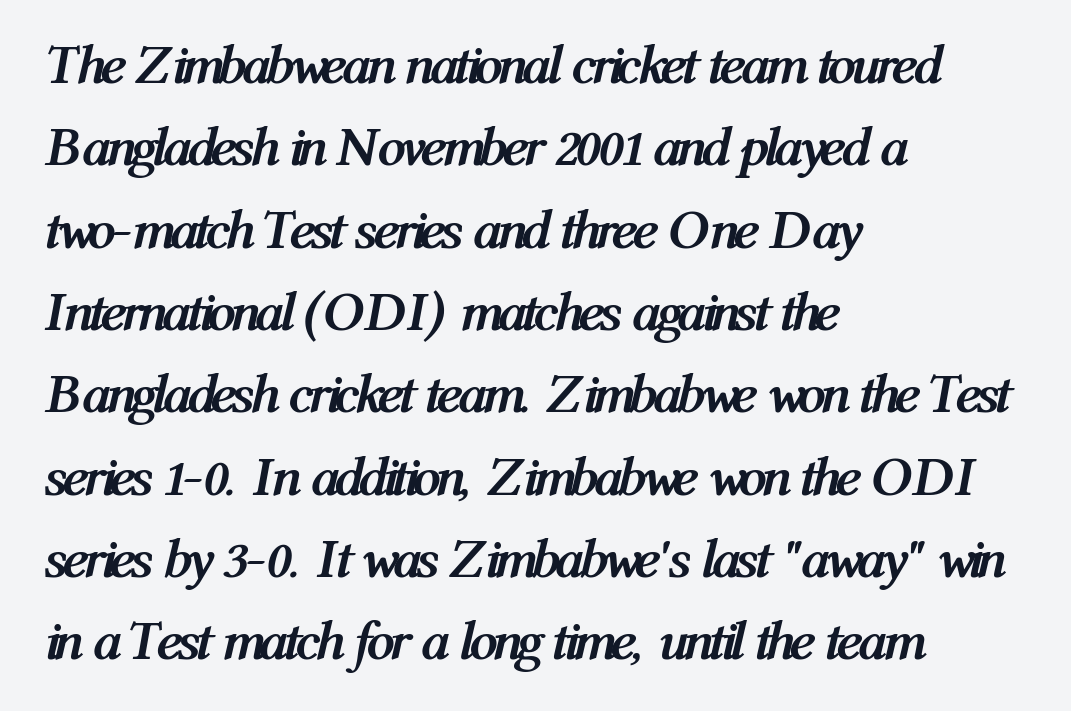
The image shows 56 px semibold, condensed type, italic (leaning right); set left-aligned, normal line spacing (1.47x), normal letter spacing, not underlined; medium stroke contrast and a medium x-height.
